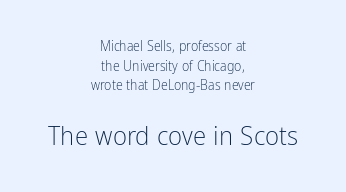
Q: Is the text bold? A: No.
Q: Is the text italic (slanted)? A: No, it is upright.
Q: Is the text underlined? A: No.
Q: How is the paragraph aligned? A: Centered.
Q: Is the spacing between letters normal or unusually wide? A: Normal.
Q: Is the spacing between lines tight, normal or loose? A: Normal.
Q: Which block of text is set in a larger size, the first (top) or the second (bottom)? A: The second (bottom) one.
